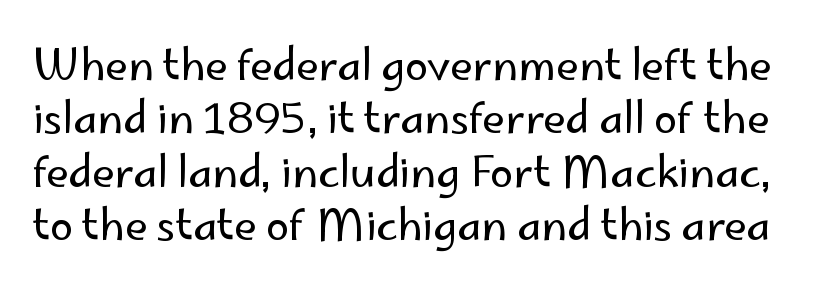
The image shows 42 px regular-weight sans-serif type, upright; set normal line spacing (1.27x), normal letter spacing, not underlined; low stroke contrast and a small x-height.
